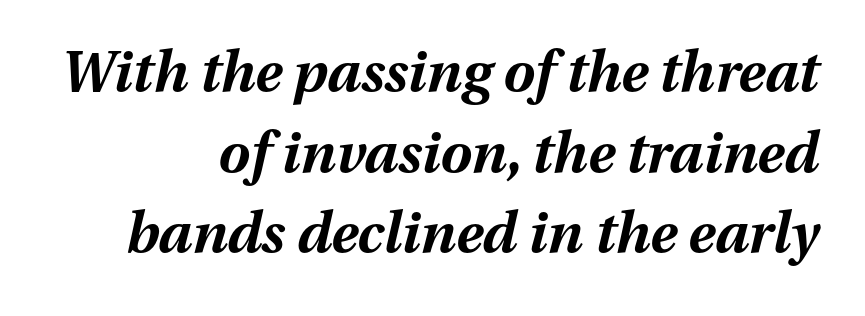
The image shows 56 px bold type, italic (leaning right); set right-aligned, normal line spacing (1.44x), normal letter spacing, not underlined; medium stroke contrast and a medium x-height.
